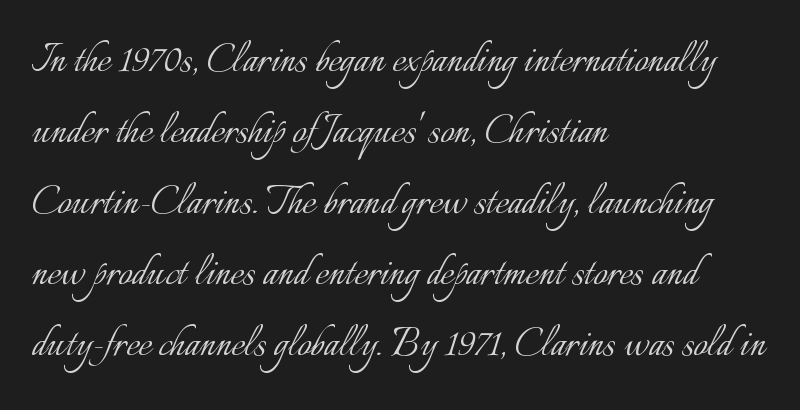
{"bold": "no", "weight": "light", "width": "normal", "stroke_contrast": "low", "x_height": "small", "monospaced": "no", "underline": "no", "align": "left", "line_spacing": "normal", "line_spacing_ratio": 1.45, "letter_spacing": "normal", "letter_spacing_em": 0.0, "glyph_px": 49}
